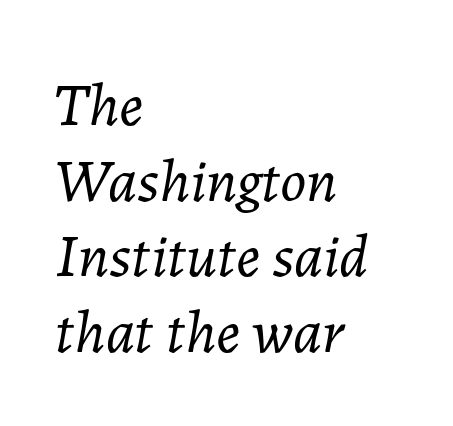
The image shows 61 px light type, italic (leaning right); set left-aligned, line spacing 1.24x, normal letter spacing, not underlined; low stroke contrast and a medium x-height.
